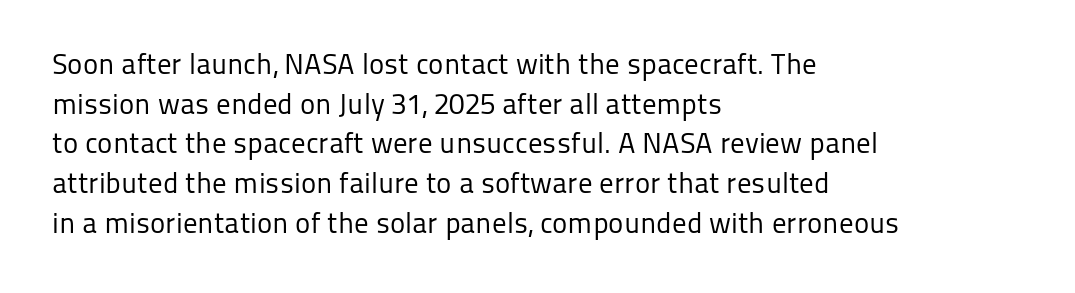
The image shows 29 px regular-weight sans-serif type, upright; set left-aligned, normal line spacing (1.37x), normal letter spacing, not underlined; low stroke contrast and a medium x-height.
